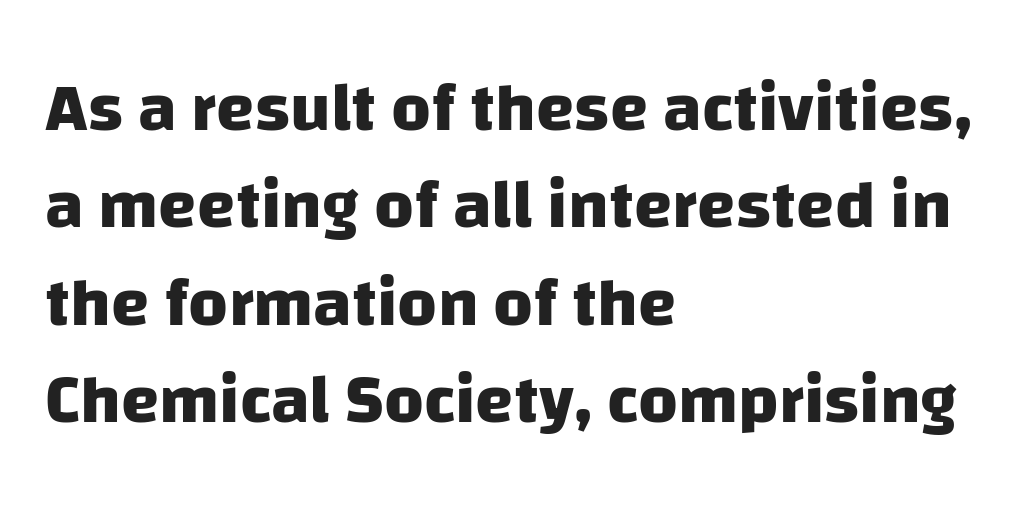
{"serif": "no", "bold": "yes", "weight": "heavy", "width": "normal", "stroke_contrast": "low", "x_height": "large", "monospaced": "no", "underline": "no", "align": "left", "line_spacing": "normal", "line_spacing_ratio": 1.41, "letter_spacing": "normal", "letter_spacing_em": 0.0, "glyph_px": 69}
